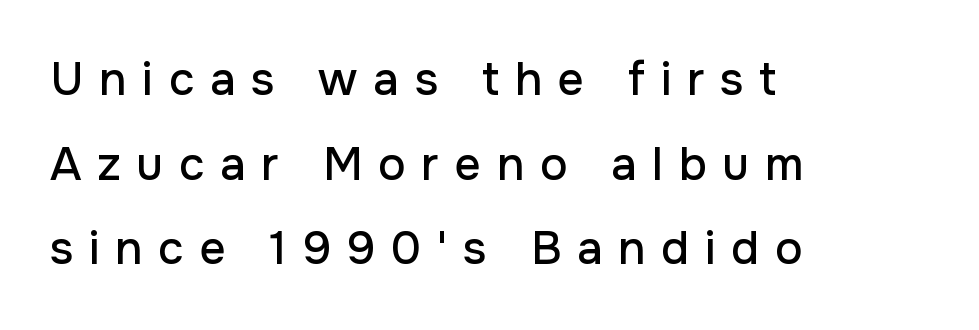
{"serif": "no", "italic": "no", "width": "normal", "stroke_contrast": "low", "x_height": "medium", "monospaced": "no", "underline": "no", "align": "left", "line_spacing_ratio": 1.84, "letter_spacing": "wide", "letter_spacing_em": 0.34, "glyph_px": 46}
